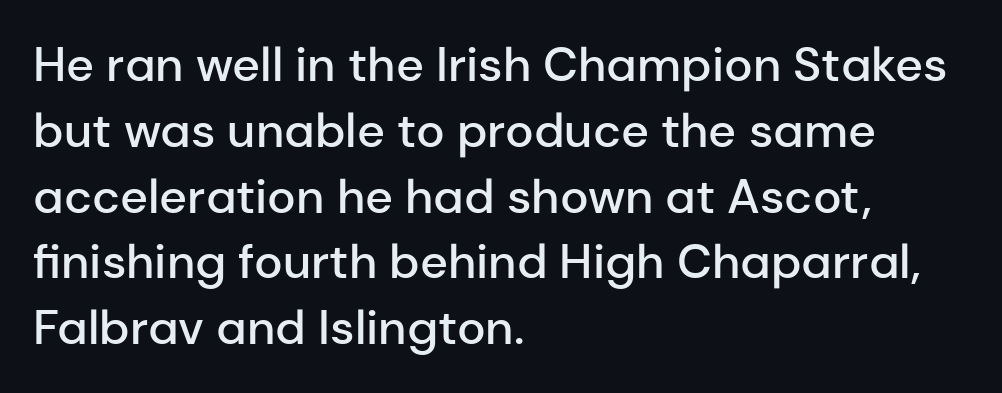
The rendering anchors every line to the left-hand side. Looks like regular typesetting: each glyph gets only the width it needs. Glyph-to-glyph distance matches everyday printed text. Honestly, the row spacing looks completely unremarkable. The baseline area is clear.
